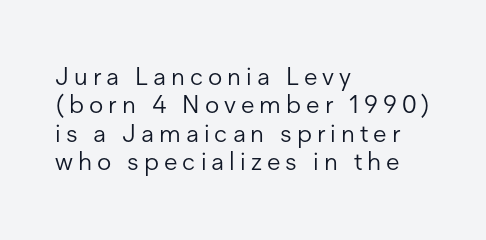
{"italic": "no", "bold": "no", "underline": "no", "align": "left", "line_spacing": "tight", "line_spacing_ratio": 1.14, "letter_spacing": "wide", "letter_spacing_em": 0.2, "glyph_px": 25}
